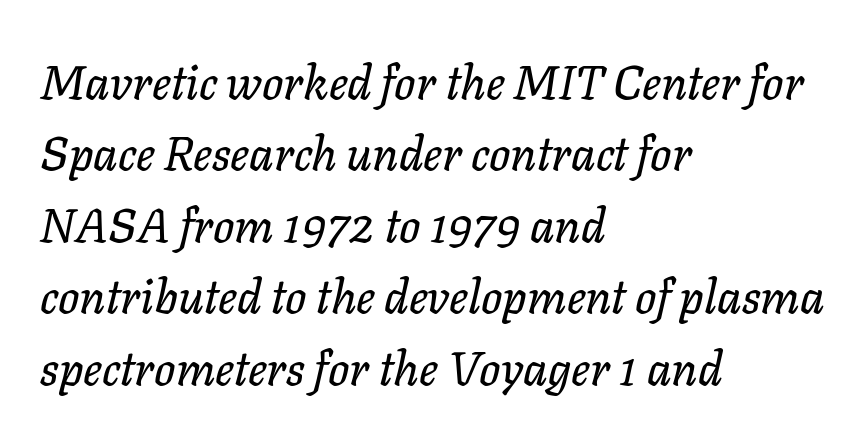
Q: Is the text italic (slanted)? A: Yes, it leans right by about 11 degrees.
Q: Is the text underlined? A: No.
Q: How is the paragraph aligned? A: Left-aligned.
Q: Is the spacing between letters normal or unusually wide? A: Normal.
Q: Is the spacing between lines tight, normal or loose? A: Normal.
Q: Width (condensed, normal, or wide)? A: Normal.
Q: Stroke contrast? A: Low.
Q: x-height? A: Medium.
Q: Monospaced? A: No.
